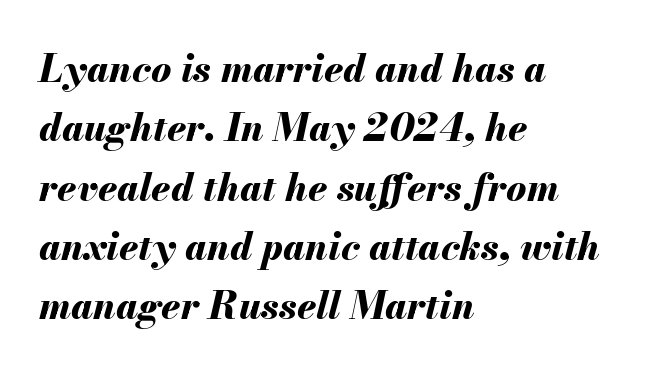
Q: Is the text bold? A: Yes.
Q: Is the text italic (slanted)? A: Yes, it leans right by about 13 degrees.
Q: Is the text underlined? A: No.
Q: How is the paragraph aligned? A: Left-aligned.
Q: Is the spacing between letters normal or unusually wide? A: Normal.
Q: Is the spacing between lines tight, normal or loose? A: Normal.
Q: Width (condensed, normal, or wide)? A: Normal.
Q: Stroke contrast? A: Medium.
Q: x-height? A: Small.
Q: Monospaced? A: No.
